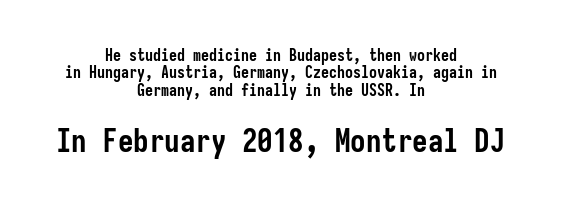
It's the straight-up-and-down kind of type. This rendering uses center alignment, leaving both contours irregular but symmetric. Font category for this specimen: sans-serif. Underlining? Definitely not there.
